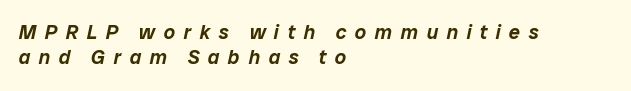
{"italic": "yes", "lean": "right", "slant_degrees": 12, "underline": "no", "align": "left", "line_spacing": "normal", "line_spacing_ratio": 1.27, "letter_spacing": "wide", "letter_spacing_em": 0.42, "glyph_px": 20}
